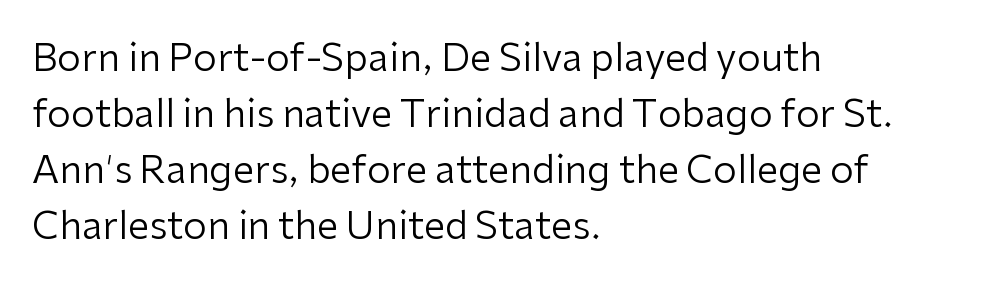
{"serif": "no", "italic": "no", "bold": "no", "weight": "regular", "width": "normal", "stroke_contrast": "low", "x_height": "medium", "monospaced": "no", "underline": "no", "align": "left", "line_spacing": "normal", "line_spacing_ratio": 1.47, "letter_spacing": "normal", "letter_spacing_em": 0.0, "glyph_px": 38}
